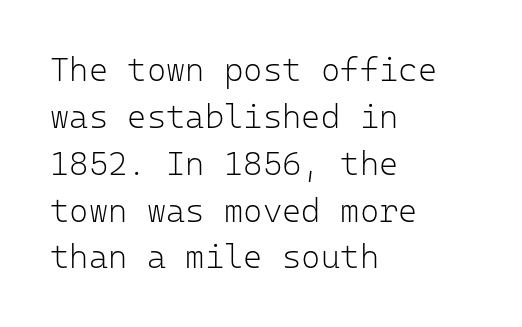
The image shows 33 px light sans-serif type, upright, monospaced; set left-aligned, normal line spacing (1.42x), normal letter spacing, not underlined; low stroke contrast and a medium x-height.
